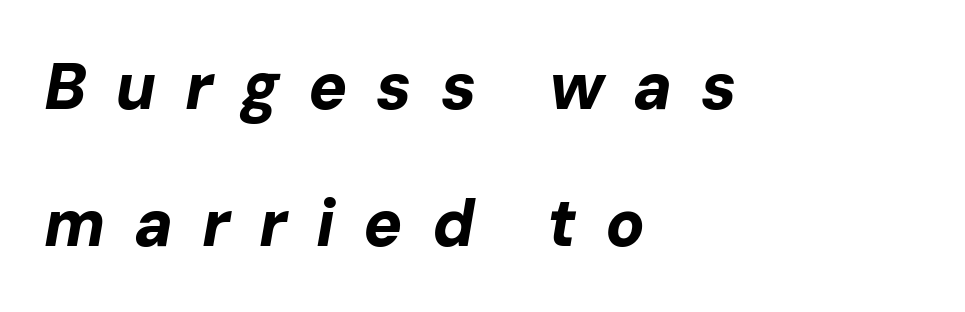
The letters are spread apart with noticeably loose tracking. The ragged edge is on the right, which tells us the setting is flush left. This sample uses an oblique cut, with every glyph tilted off the vertical. The face used here is proportionally spaced, like ordinary book or web type. What weight is shown? A full bold with thick strokes.
